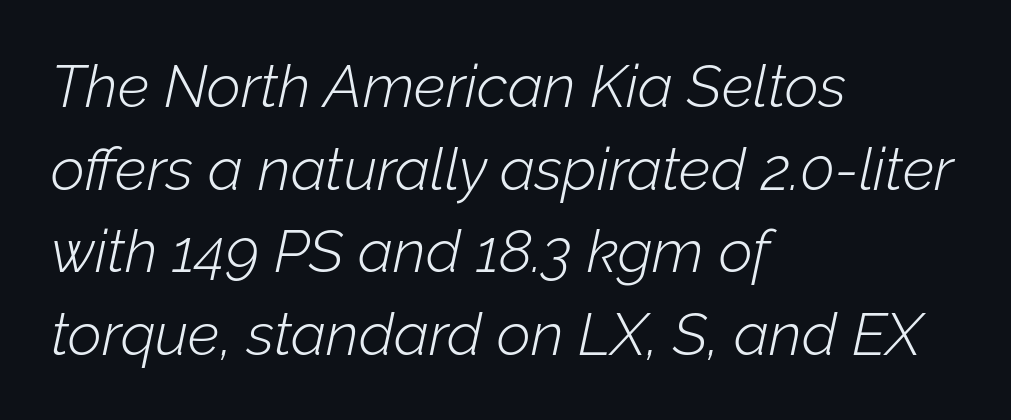
{"italic": "yes", "lean": "right", "slant_degrees": 12, "bold": "no", "weight": "light", "width": "normal", "stroke_contrast": "low", "x_height": "medium", "monospaced": "no", "underline": "no", "align": "left", "line_spacing": "normal", "line_spacing_ratio": 1.4, "letter_spacing": "normal", "letter_spacing_em": 0.0, "glyph_px": 59}
